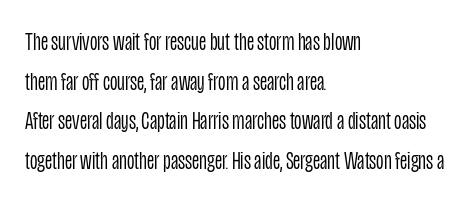
The image shows 26 px text type, upright; set left-aligned, normal line spacing (1.52x), normal letter spacing, not underlined.
